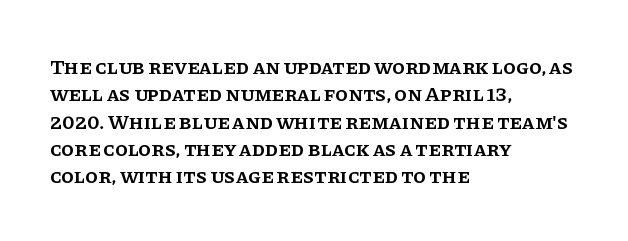
Q: Is the text bold? A: Semi-bold.
Q: Is the text italic (slanted)? A: No, it is upright.
Q: Is the text underlined? A: No.
Q: How is the paragraph aligned? A: Left-aligned.
Q: Is the spacing between letters normal or unusually wide? A: Normal.
Q: Is the spacing between lines tight, normal or loose? A: Normal.
